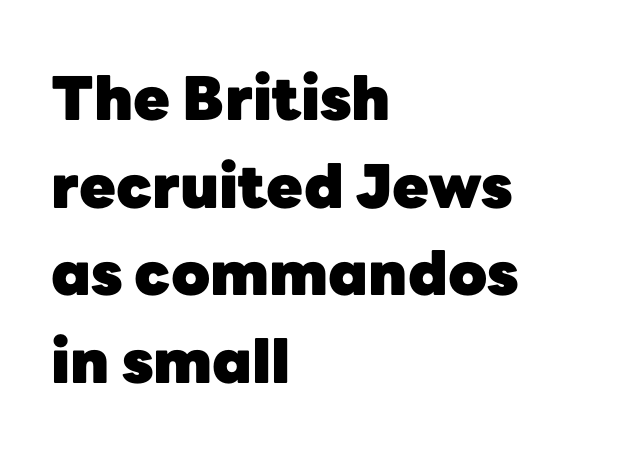
Leading: standard. What stands out about the letter spacing? Nothing — it is the standard amount. This is the regular roman posture of the typeface. The rendering uses natural spacing where letterforms have individual widths.
